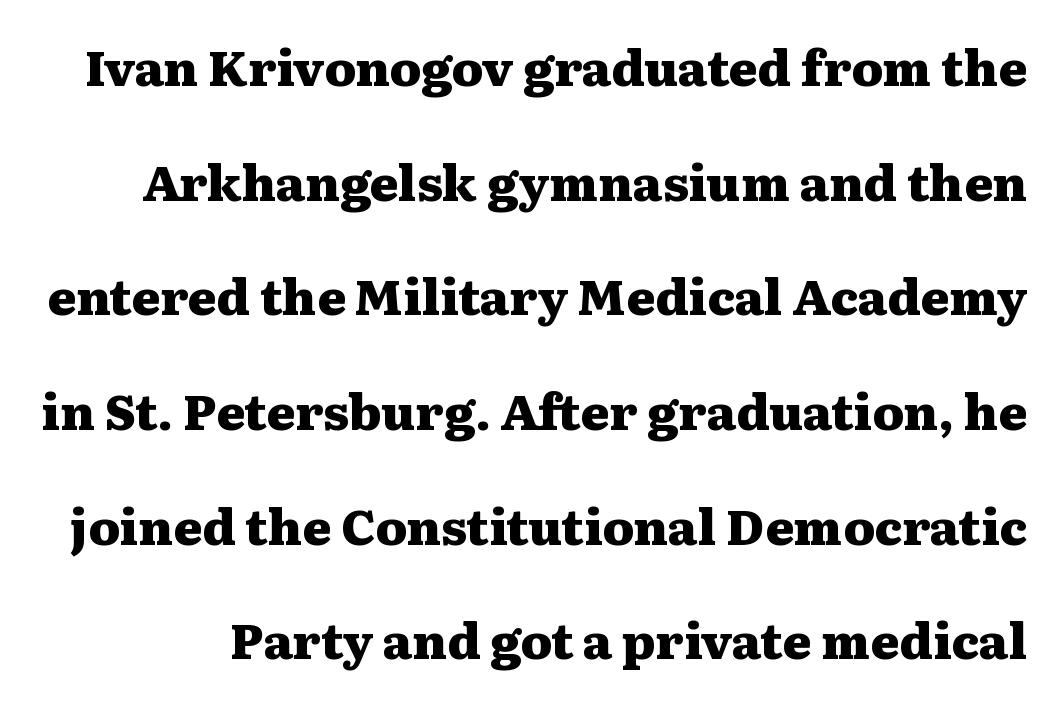
Words appear dense and cohesive because spacing is normal. The lettering holds an erect, upright posture throughout. What weight is shown? A full bold with thick strokes. Each letter keeps its own natural width here, so spacing adapts to shape.
